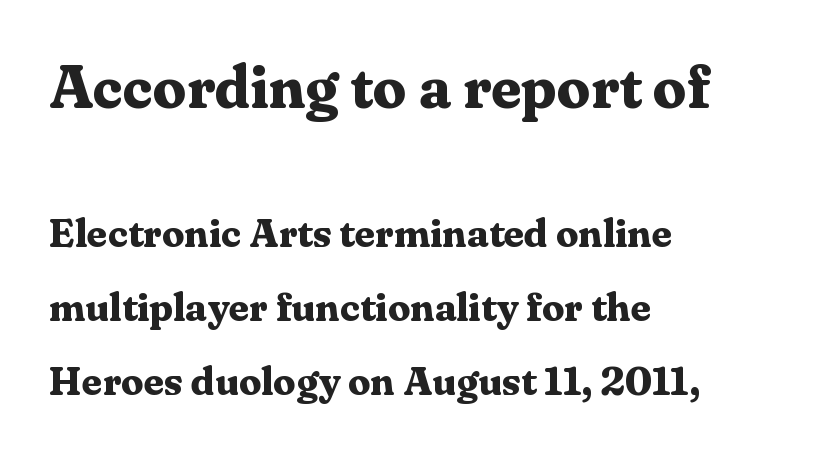
Q: Is the text bold? A: Yes.
Q: Is the text italic (slanted)? A: No, it is upright.
Q: Is the typeface a serif or a sans-serif typeface? A: Serif.
Q: Is the text underlined? A: No.
Q: How is the paragraph aligned? A: Left-aligned.
Q: Is the spacing between letters normal or unusually wide? A: Normal.
Q: Which block of text is set in a larger size, the first (top) or the second (bottom)? A: The first (top) one.
Q: Width (condensed, normal, or wide)? A: Normal.
Q: Stroke contrast? A: Medium.
Q: x-height? A: Medium.
Q: Monospaced? A: No.
